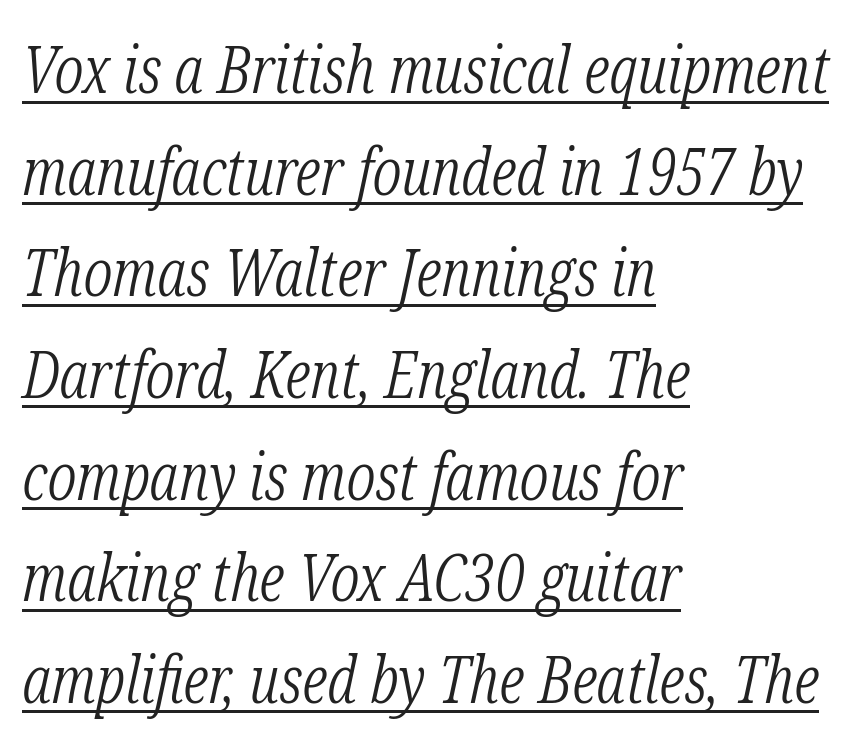
No heavy texture on the line: the type isn't bold. This sample carries an underscore along the baseline area. This sample uses an oblique cut, with every glyph tilted off the vertical. Is this a fixed-width face? No — the glyphs have proportional, varying widths. Small tapered or slab feet sit at the stroke ends, so this counts as serif.
